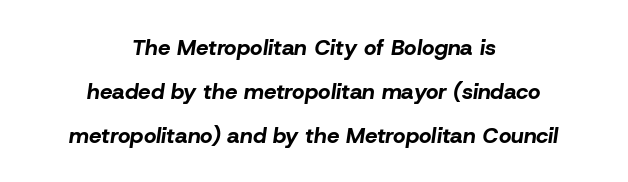
Where is the straight margin? There isn't one; the lines are centered. Descenders are the only things crossing below the line. Does the lettering tilt? It does — this is italic. Does the weight exceed regular? Yes, all the way to bold. You could fit nearly another row in the gap between these rows.
